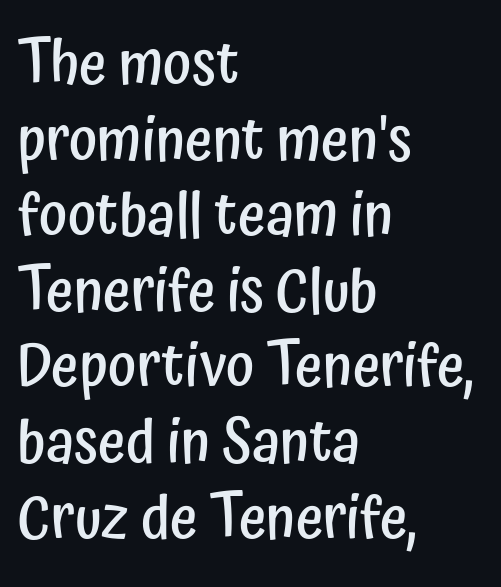
Each new line begins a customary step beneath the previous one. Note the varied advance widths — an 'i' is clearly narrower than an 'm'. The gaps between neighbouring characters are ordinary and unremarkable. No word sits above an underline. The letters stand straight up with perfectly vertical stems. Does the copy run flush right? No — it runs flush left.
